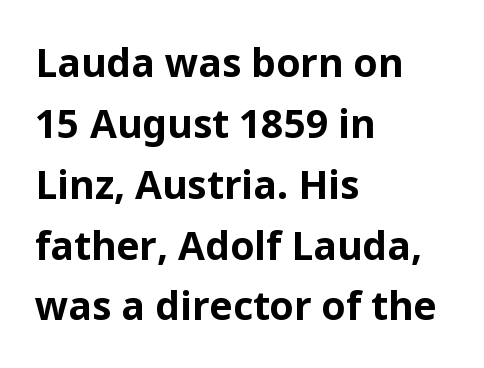
The image shows 39 px bold sans-serif type, upright; set left-aligned, normal line spacing (1.56x), normal letter spacing, not underlined; low stroke contrast and a medium x-height.
